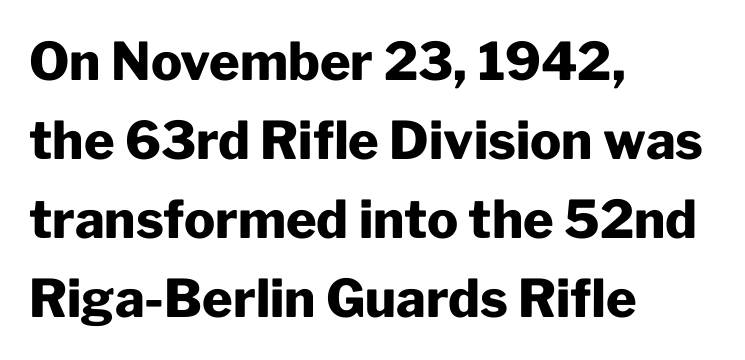
To sum up the face: it is a sans, with no serifs. Lines of text with bare space underneath. The gaps between neighbouring characters are ordinary and unremarkable. Proportional: the letters do not fall into vertical columns.
